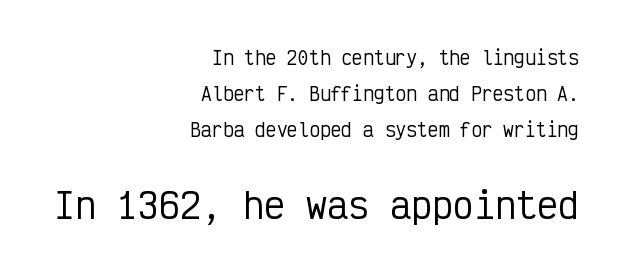
The image shows 35 px condensed sans-serif type, upright, monospaced; set right-aligned, loose line spacing (1.99x), normal letter spacing, not underlined; the second (bottom) block is 1.94x larger; low stroke contrast and a medium x-height.
